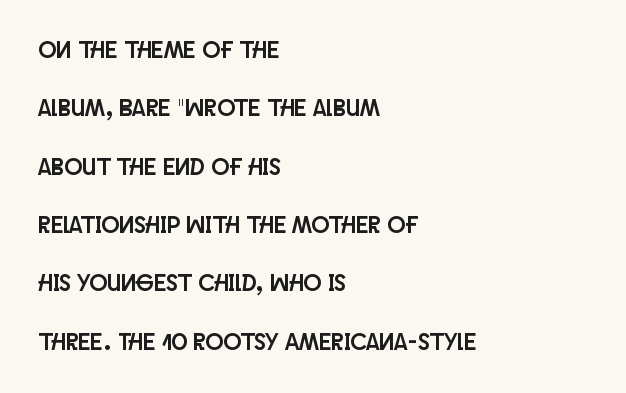
{"italic": "no", "underline": "no", "align": "left", "line_spacing": "loose", "line_spacing_ratio": 2.43, "letter_spacing": "normal", "letter_spacing_em": 0.0, "glyph_px": 24}
